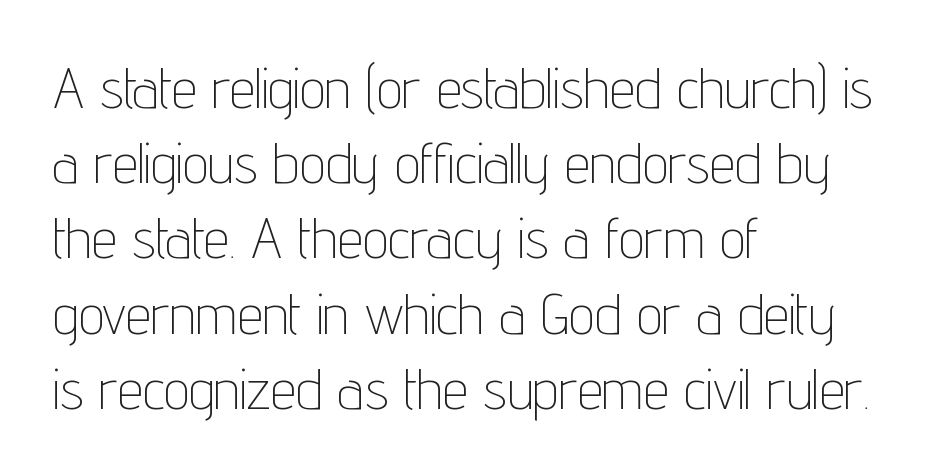
{"serif": "no", "italic": "no", "bold": "no", "weight": "thin", "width": "condensed", "stroke_contrast": "low", "x_height": "medium", "monospaced": "no", "underline": "no", "align": "left", "line_spacing": "normal", "line_spacing_ratio": 1.32, "letter_spacing": "normal", "letter_spacing_em": 0.0, "glyph_px": 57}
